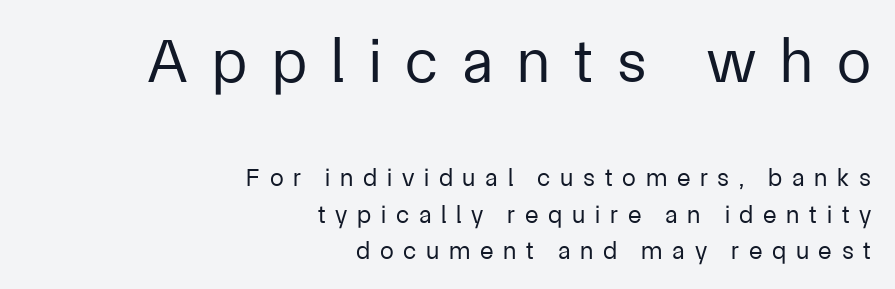
Q: Is the text bold? A: No.
Q: Is the text italic (slanted)? A: No, it is upright.
Q: Is the typeface a serif or a sans-serif typeface? A: Sans-serif.
Q: Is the text underlined? A: No.
Q: How is the paragraph aligned? A: Right-aligned.
Q: Is the spacing between letters normal or unusually wide? A: Unusually wide.
Q: Is the spacing between lines tight, normal or loose? A: Normal.
Q: Which block of text is set in a larger size, the first (top) or the second (bottom)? A: The first (top) one.
Q: Width (condensed, normal, or wide)? A: Normal.
Q: Stroke contrast? A: Low.
Q: x-height? A: Medium.
Q: Monospaced? A: No.
